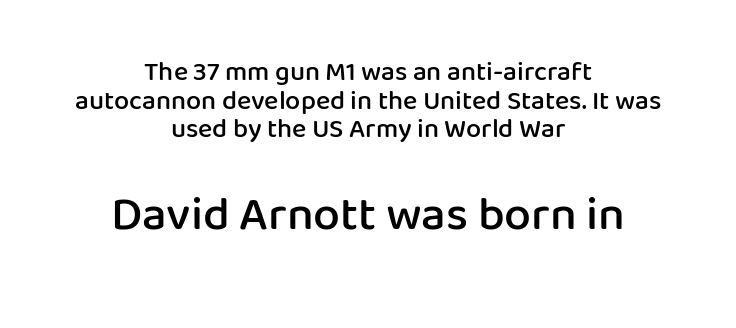
The image shows 48 px semibold sans-serif type, upright; set centered, tight line spacing (1.06x), normal letter spacing, not underlined; the second (bottom) block is 1.78x larger; low stroke contrast and a medium x-height.
